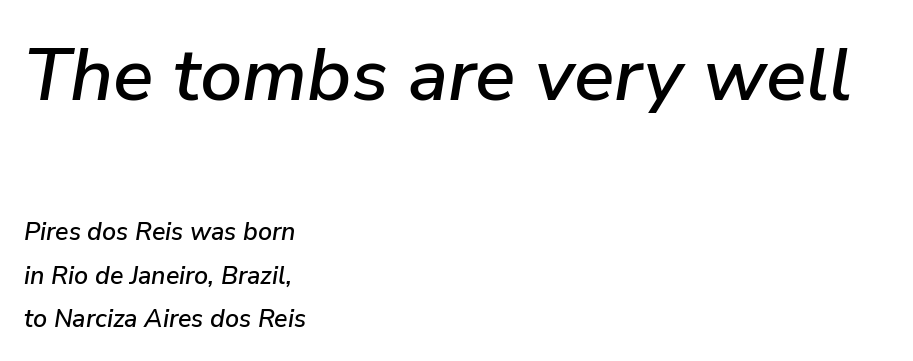
Proportional: the letters do not fall into vertical columns. The space directly below the letters is spotless. Does extra space separate the letters? No, they use regular spacing. If you drew a line through each stem, it would be angled. Caption: upper text group enlarged, lower text group reduced. Alignment: flush left.
